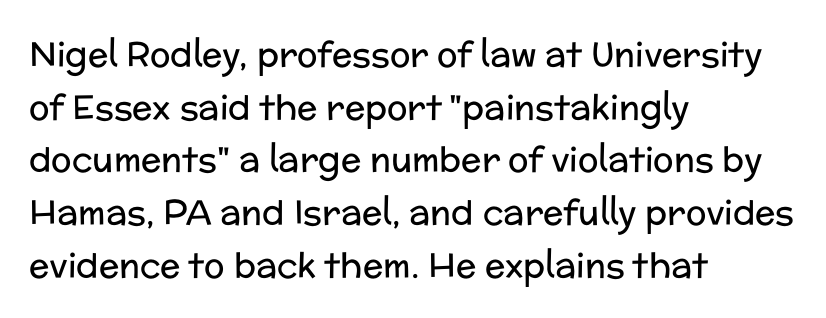
Q: Is the text bold? A: No.
Q: Is the text italic (slanted)? A: No, it is upright.
Q: Is the typeface a serif or a sans-serif typeface? A: Sans-serif.
Q: Is the text underlined? A: No.
Q: How is the paragraph aligned? A: Left-aligned.
Q: Is the spacing between letters normal or unusually wide? A: Normal.
Q: Is the spacing between lines tight, normal or loose? A: Normal.
Q: Width (condensed, normal, or wide)? A: Normal.
Q: Stroke contrast? A: Low.
Q: x-height? A: Medium.
Q: Monospaced? A: No.
